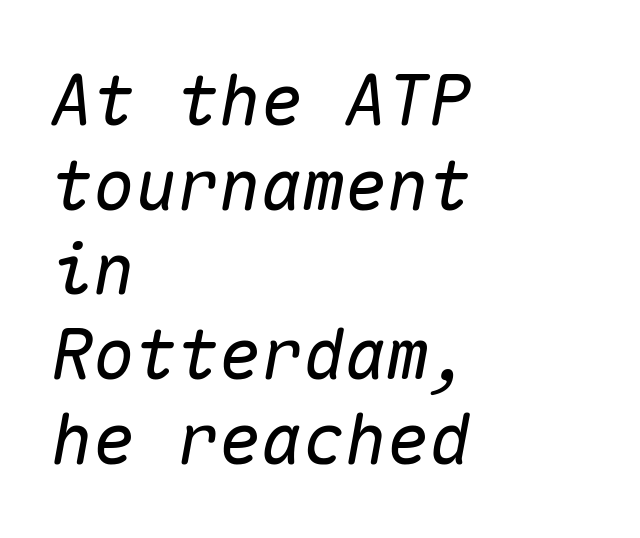
{"italic": "yes", "lean": "right", "slant_degrees": 10, "width": "normal", "stroke_contrast": "medium", "x_height": "medium", "monospaced": "yes", "underline": "no", "align": "left", "line_spacing_ratio": 1.21, "letter_spacing": "normal", "letter_spacing_em": 0.0, "glyph_px": 70}
